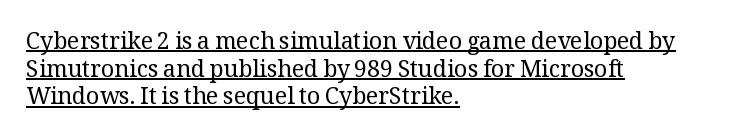
The image shows 23 px text type, upright; set left-aligned, line spacing 1.2x, normal letter spacing, underlined.
